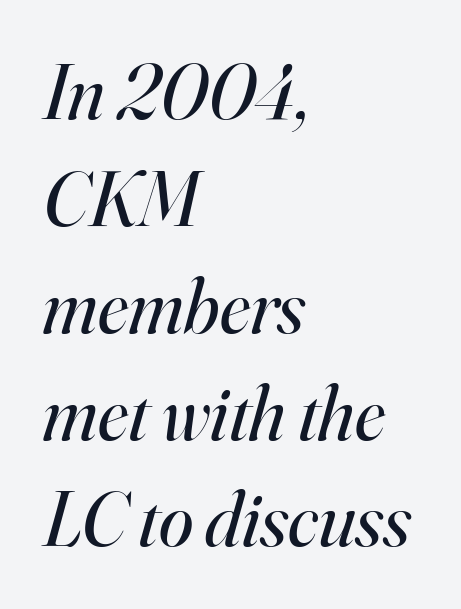
{"serif": "yes", "italic": "yes", "lean": "right", "slant_degrees": 16, "bold": "no", "weight": "regular", "width": "normal", "stroke_contrast": "high", "x_height": "small", "monospaced": "no", "underline": "no", "align": "left", "line_spacing": "normal", "line_spacing_ratio": 1.37, "letter_spacing": "normal", "letter_spacing_em": 0.0, "glyph_px": 78}
